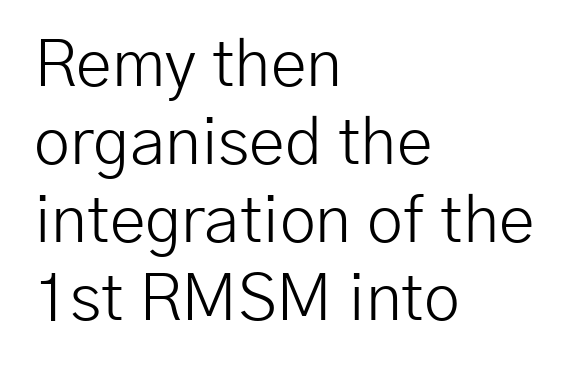
A light-to-regular cut is what we see here. Think of a printed novel: that variable character pitch is what you see here. Lines of text with bare space underneath. In CSS terms this would be text-align: left. Standard letterfit; no display-style spreading of the glyphs.
